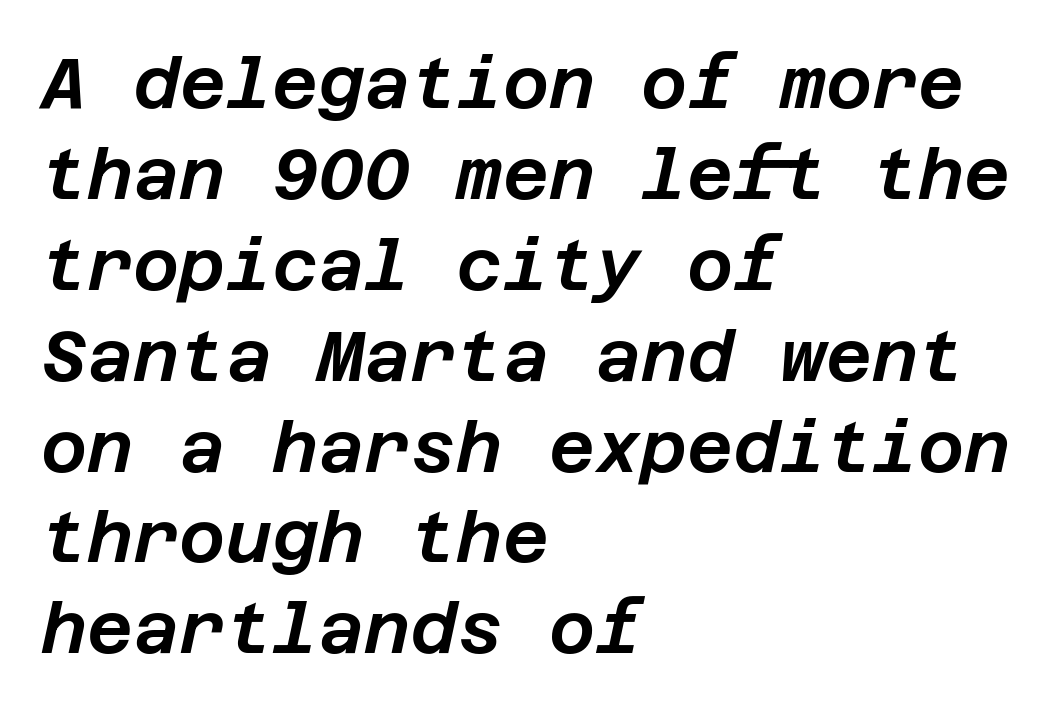
The image shows 71 px text type, italic (leaning right); set left-aligned, normal line spacing (1.28x), normal letter spacing, not underlined; low stroke contrast and a large x-height.
